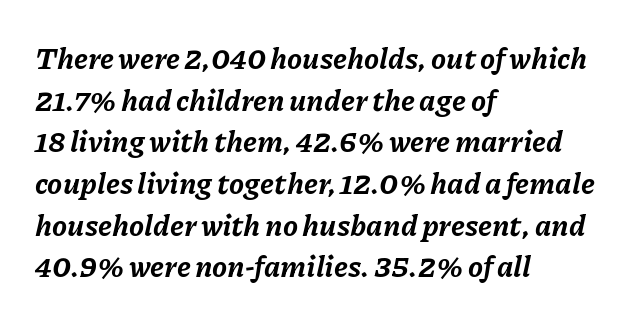
{"italic": "yes", "lean": "right", "slant_degrees": 11, "bold": "yes", "weight": "bold", "width": "normal", "stroke_contrast": "low", "x_height": "medium", "monospaced": "no", "underline": "no", "align": "left", "line_spacing": "normal", "line_spacing_ratio": 1.39, "letter_spacing": "normal", "letter_spacing_em": 0.0, "glyph_px": 30}
